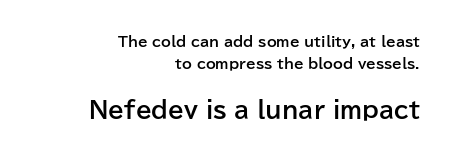
Whoever set this made the second block the dominant, larger element. Leading matches the norm, producing a regular column. Is the letter spacing exaggerated? No — it looks like the ordinary default. The ragged edge is on the left, which tells us the setting is flush right. Posture: vertical. Honestly, there is no underline to notice here at all.
